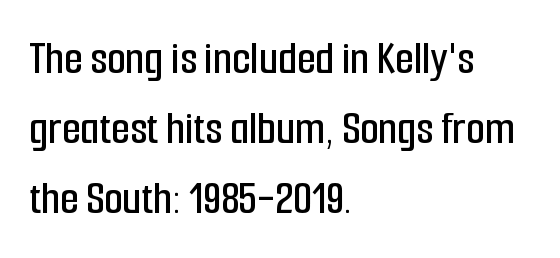
Note the varied advance widths — an 'i' is clearly narrower than an 'm'. This rendering uses left alignment, leaving the right contour irregular. These lines sit exactly where default settings would place them. Short note: letters normally spaced.
